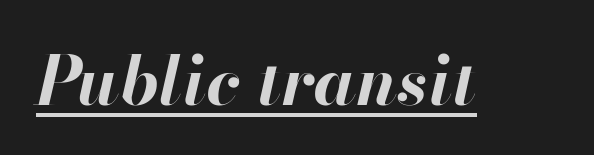
The image shows 67 px bold type, italic (leaning right); set normal letter spacing, underlined; high stroke contrast and a small x-height.
